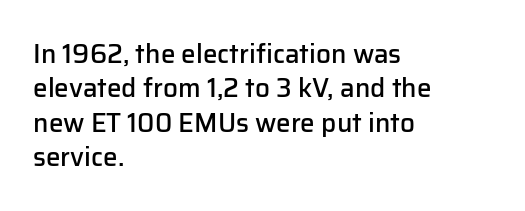
Q: Is the text bold? A: Semi-bold.
Q: Is the text italic (slanted)? A: No, it is upright.
Q: Is the text underlined? A: No.
Q: How is the paragraph aligned? A: Left-aligned.
Q: Is the spacing between letters normal or unusually wide? A: Normal.
Q: Is the spacing between lines tight, normal or loose? A: Normal.
